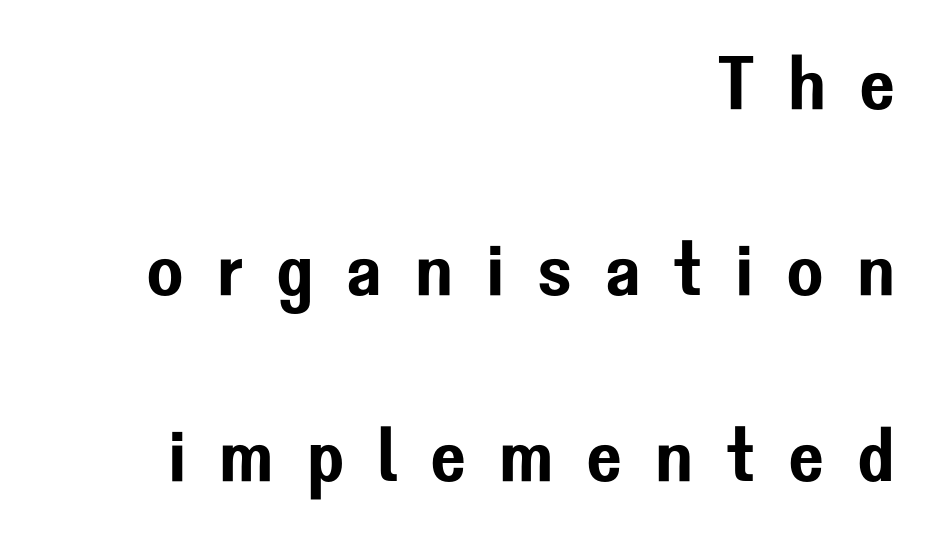
Q: Is the text italic (slanted)? A: No, it is upright.
Q: Is the typeface a serif or a sans-serif typeface? A: Sans-serif.
Q: Is the text underlined? A: No.
Q: How is the paragraph aligned? A: Right-aligned.
Q: Is the spacing between letters normal or unusually wide? A: Unusually wide.
Q: Is the spacing between lines tight, normal or loose? A: Loose.
Q: Width (condensed, normal, or wide)? A: Normal.
Q: Stroke contrast? A: Low.
Q: x-height? A: Medium.
Q: Monospaced? A: No.
